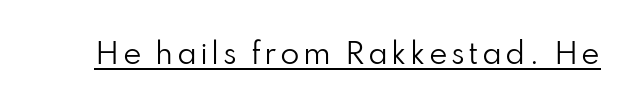
The image shows 28 px regular-weight sans-serif type, upright; set underlined; low stroke contrast and a small x-height.
